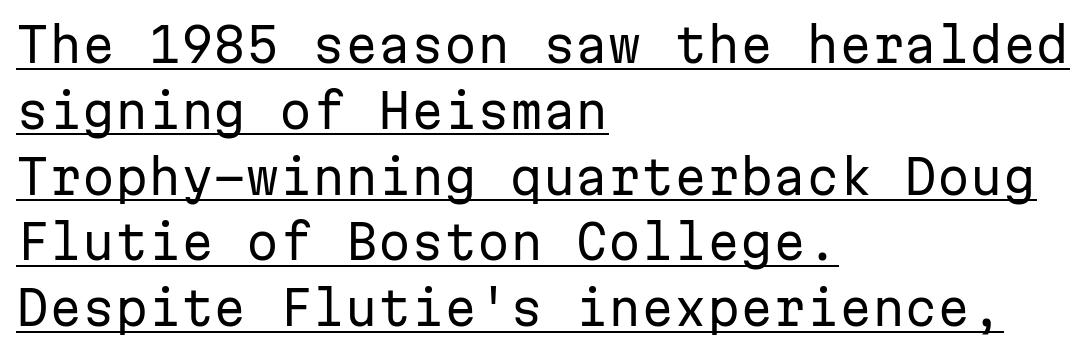
Alignment: flush left. Nothing heavy about these letters — not bold at all. The designer went with a sans here, leaving each stem footless. The horizontal fit of the characters is conventional and even. What decoration does the sample have? An underline. Successive baselines arrive at the customary interval.
